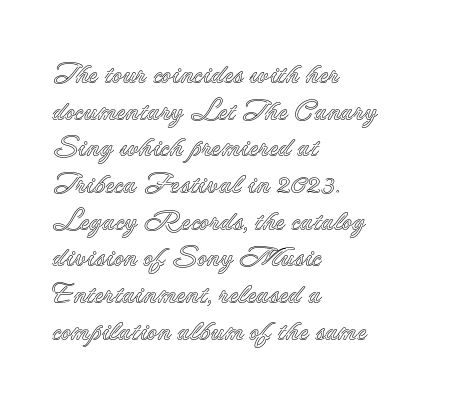
Q: Is the text italic (slanted)? A: Yes.
Q: Is the text underlined? A: No.
Q: How is the paragraph aligned? A: Left-aligned.
Q: Is the spacing between letters normal or unusually wide? A: Normal.
Q: Is the spacing between lines tight, normal or loose? A: Normal.
Q: Width (condensed, normal, or wide)? A: Normal.
Q: x-height? A: Small.
Q: Monospaced? A: No.
